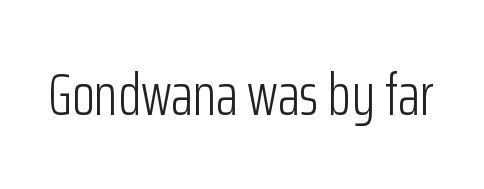
{"serif": "no", "italic": "no", "bold": "no", "weight": "light", "width": "condensed", "stroke_contrast": "low", "x_height": "medium", "monospaced": "no", "underline": "no", "letter_spacing": "normal", "letter_spacing_em": 0.0, "glyph_px": 59}
